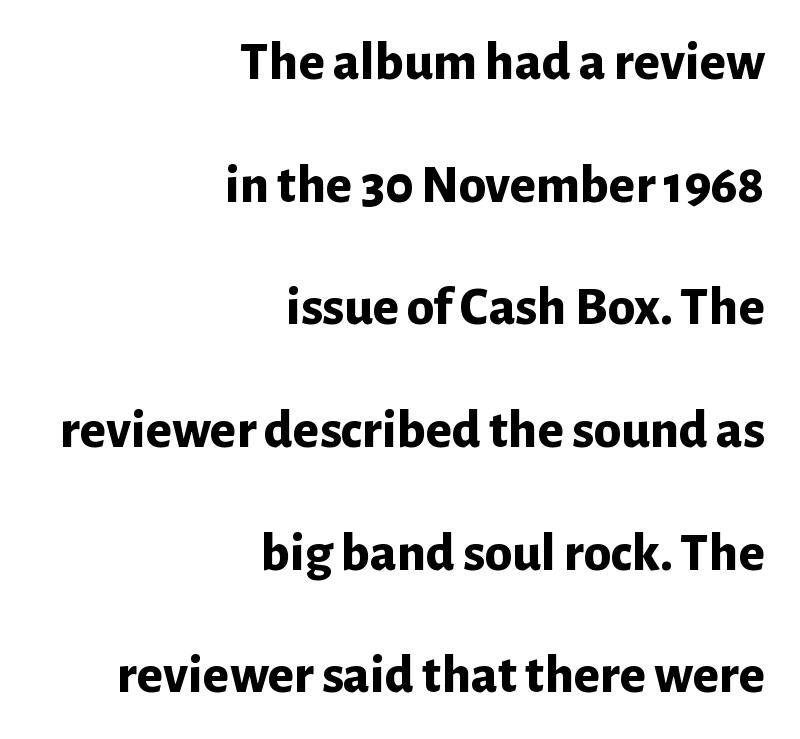
The image shows 55 px bold sans-serif type, upright; set right-aligned, loose line spacing (2.23x), normal letter spacing, not underlined; low stroke contrast and a medium x-height.
